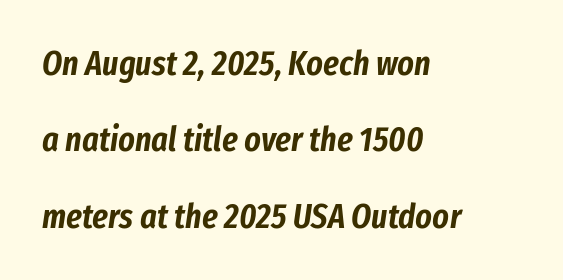
The image shows 35 px condensed type, italic (leaning right); set left-aligned, loose line spacing (2.18x), normal letter spacing, not underlined; low stroke contrast and a medium x-height.
